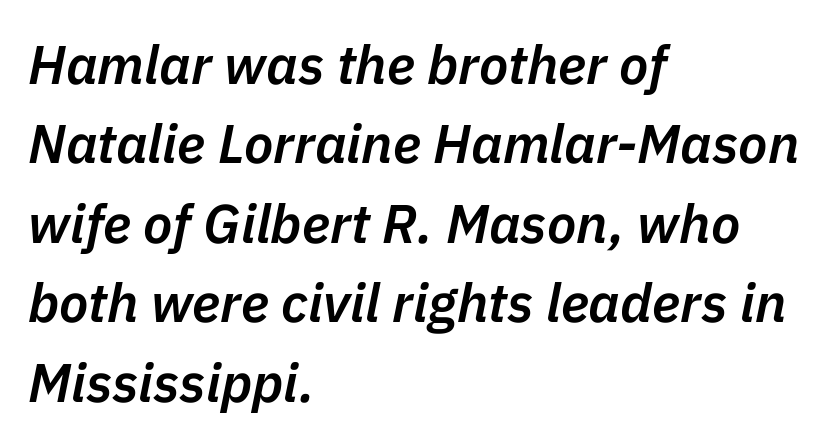
Q: Is the text bold? A: Semi-bold.
Q: Is the text italic (slanted)? A: Yes, it leans right by about 11 degrees.
Q: Is the text underlined? A: No.
Q: How is the paragraph aligned? A: Left-aligned.
Q: Is the spacing between letters normal or unusually wide? A: Normal.
Q: Is the spacing between lines tight, normal or loose? A: Normal.
Q: Width (condensed, normal, or wide)? A: Normal.
Q: Stroke contrast? A: Low.
Q: x-height? A: Medium.
Q: Monospaced? A: No.
